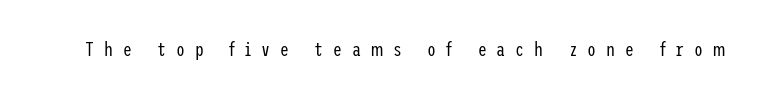
The rendering inserts visible extra space after every character. Beneath every word, the page is bare. The letters look calm and open, with moderate or lighter stems. Italic? Not at all — the glyphs are vertical.
